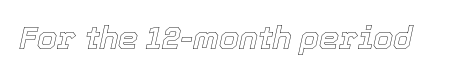
The image shows 32 px text type, italic (leaning right); set normal letter spacing, not underlined; a medium x-height.
